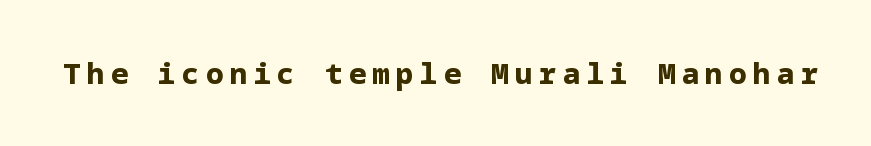
Q: Is the text bold? A: Yes.
Q: Is the text italic (slanted)? A: No, it is upright.
Q: Is the typeface a serif or a sans-serif typeface? A: Sans-serif.
Q: Is the text underlined? A: No.
Q: Is the spacing between letters normal or unusually wide? A: Unusually wide.
Q: Width (condensed, normal, or wide)? A: Normal.
Q: Stroke contrast? A: Low.
Q: x-height? A: Medium.
